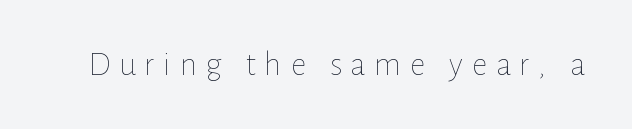
These lines have a slow, spaced-out rhythm from letter to letter. Stem width sits at or under what a default text font uses. The zone under the glyphs is completely vacant. Character widths vary here, with narrow letters taking less room than wide ones. The lettering holds an erect, upright posture throughout.
